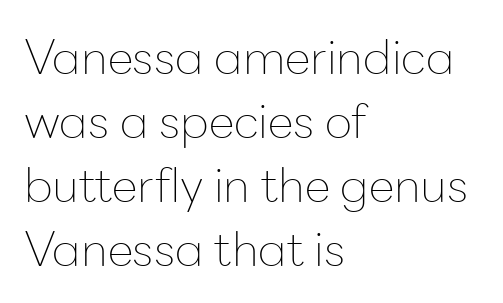
Q: Is the text bold? A: No.
Q: Is the text italic (slanted)? A: No, it is upright.
Q: Is the typeface a serif or a sans-serif typeface? A: Sans-serif.
Q: Is the text underlined? A: No.
Q: How is the paragraph aligned? A: Left-aligned.
Q: Is the spacing between letters normal or unusually wide? A: Normal.
Q: Is the spacing between lines tight, normal or loose? A: Normal.
Q: Width (condensed, normal, or wide)? A: Normal.
Q: Stroke contrast? A: Low.
Q: x-height? A: Medium.
Q: Monospaced? A: No.
